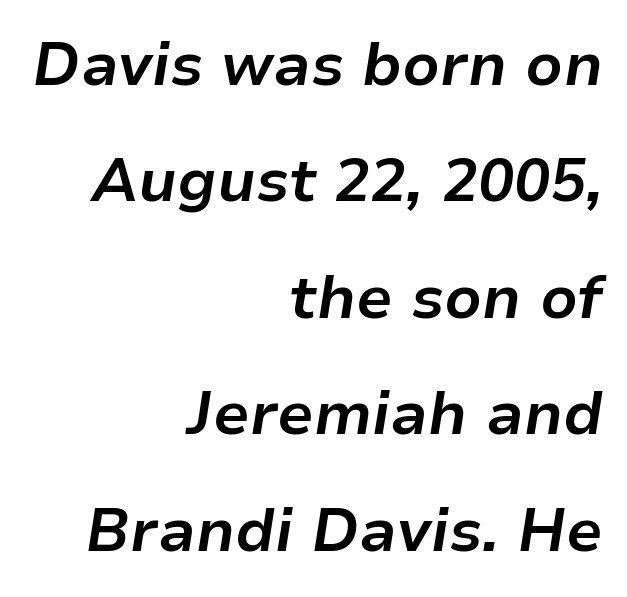
Regarding leading, the lines here are spaced well apart. Would a proofreader flag this as italicized? Yes. Each letter keeps its own natural width here, so spacing adapts to shape. All the whitespace from short lines collects on the left. Standard letterfit; no display-style spreading of the glyphs. Stroke thickness is high; the sample reads as a true bold.
